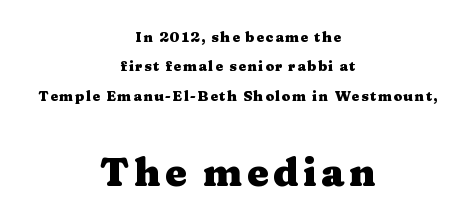
Q: Is the text bold? A: Yes.
Q: Is the text italic (slanted)? A: No, it is upright.
Q: Is the typeface a serif or a sans-serif typeface? A: Serif.
Q: Is the text underlined? A: No.
Q: How is the paragraph aligned? A: Centered.
Q: Is the spacing between lines tight, normal or loose? A: Loose.
Q: Which block of text is set in a larger size, the first (top) or the second (bottom)? A: The second (bottom) one.
Q: Width (condensed, normal, or wide)? A: Wide.
Q: Stroke contrast? A: Medium.
Q: x-height? A: Medium.
Q: Monospaced? A: No.
